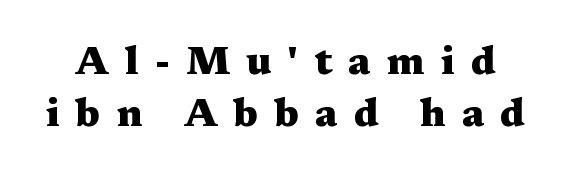
{"serif": "yes", "italic": "no", "bold": "yes", "weight": "heavy", "width": "wide", "stroke_contrast": "medium", "x_height": "medium", "monospaced": "no", "underline": "no", "line_spacing": "normal", "line_spacing_ratio": 1.33, "letter_spacing": "wide", "letter_spacing_em": 0.42, "glyph_px": 39}
